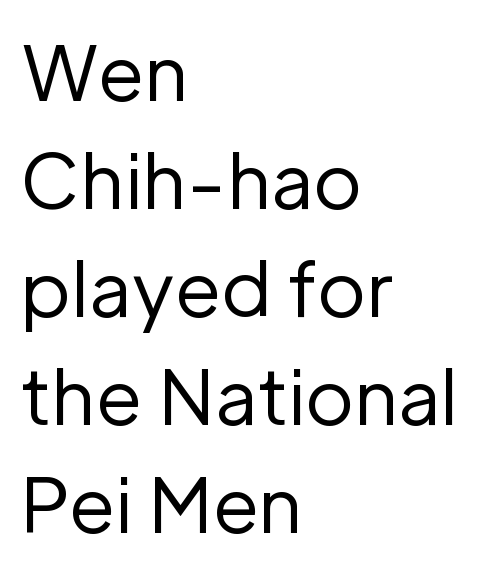
Descenders are the only things crossing below the line. Does the leading feel generous? No, just average. This sample uses a sans-serif face. This sample uses plain, unmodified letter spacing. Notice how the passage keeps a crisp vertical edge on the left only.
